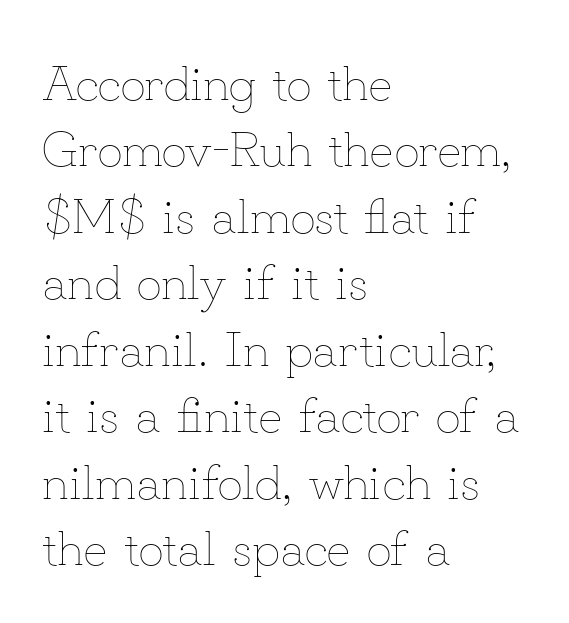
The image shows 50 px thin type, upright; set left-aligned, normal line spacing (1.33x), normal letter spacing, not underlined; low stroke contrast and a small x-height.
